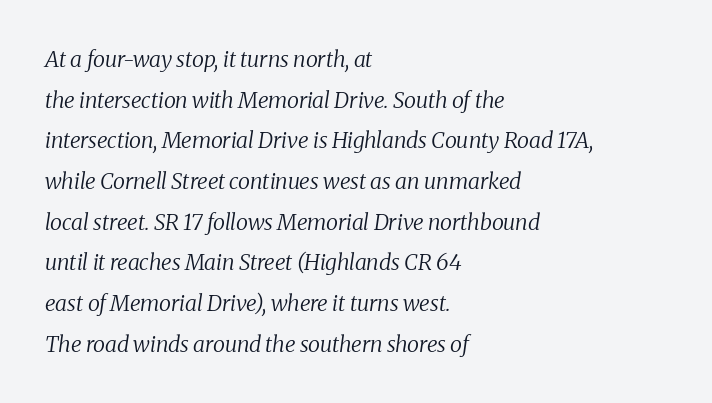
Q: Is the text bold? A: No.
Q: Is the text italic (slanted)? A: Yes, it leans right by about 8 degrees.
Q: Is the text underlined? A: No.
Q: How is the paragraph aligned? A: Left-aligned.
Q: Is the spacing between letters normal or unusually wide? A: Normal.
